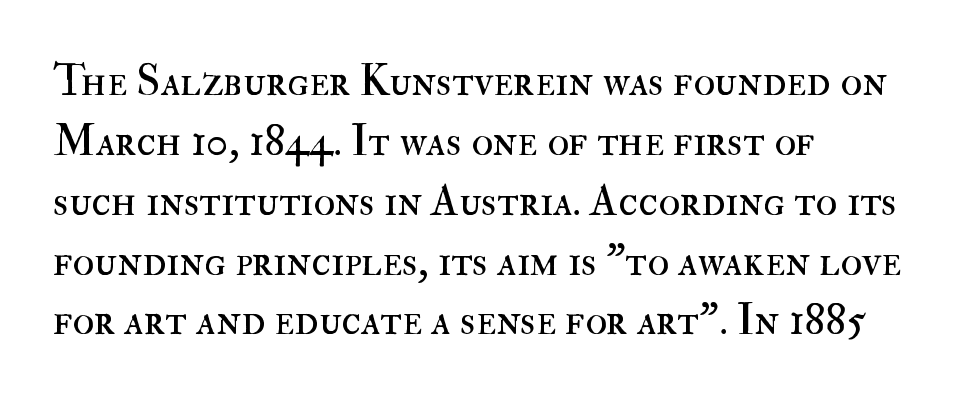
{"italic": "no", "bold": "no", "weight": "regular", "width": "normal", "stroke_contrast": "high", "x_height": "small", "monospaced": "no", "underline": "no", "align": "left", "line_spacing": "normal", "line_spacing_ratio": 1.36, "letter_spacing": "normal", "letter_spacing_em": 0.0, "glyph_px": 44}
